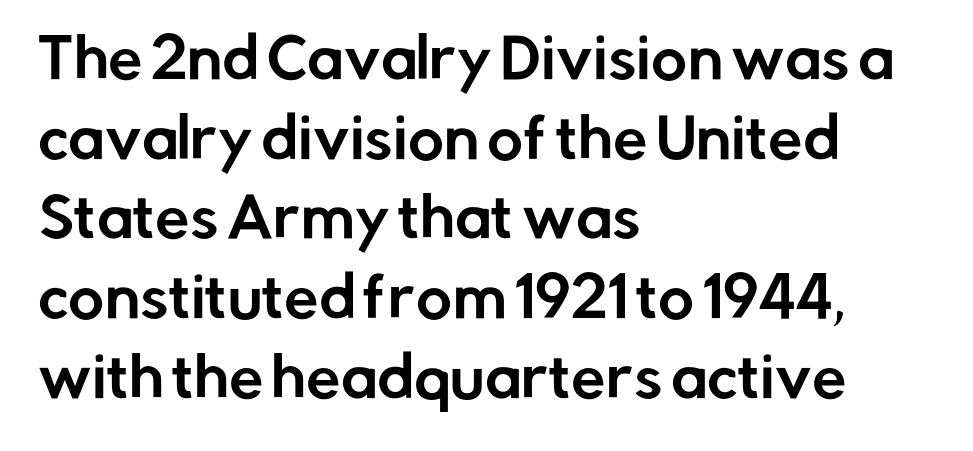
{"serif": "no", "italic": "no", "width": "normal", "stroke_contrast": "low", "x_height": "medium", "monospaced": "no", "underline": "no", "align": "left", "line_spacing": "normal", "line_spacing_ratio": 1.45, "letter_spacing": "normal", "letter_spacing_em": 0.0, "glyph_px": 55}
